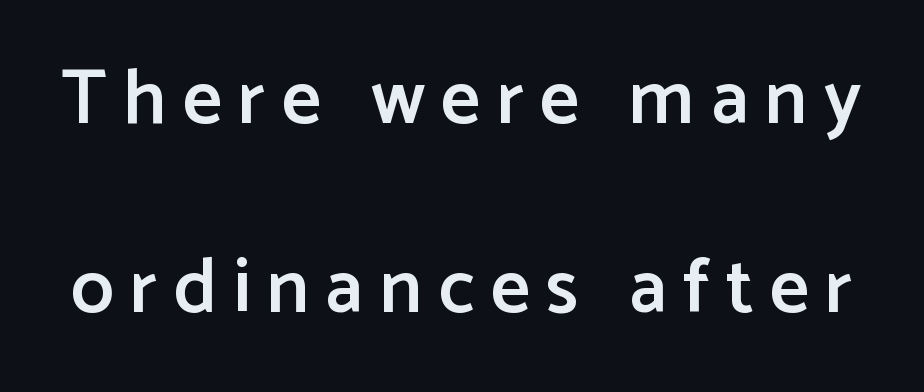
Q: Is the text bold? A: Semi-bold.
Q: Is the text italic (slanted)? A: No, it is upright.
Q: Is the typeface a serif or a sans-serif typeface? A: Sans-serif.
Q: Is the text underlined? A: No.
Q: Is the spacing between letters normal or unusually wide? A: Unusually wide.
Q: Is the spacing between lines tight, normal or loose? A: Loose.
Q: Width (condensed, normal, or wide)? A: Normal.
Q: Stroke contrast? A: Low.
Q: x-height? A: Medium.
Q: Monospaced? A: No.
